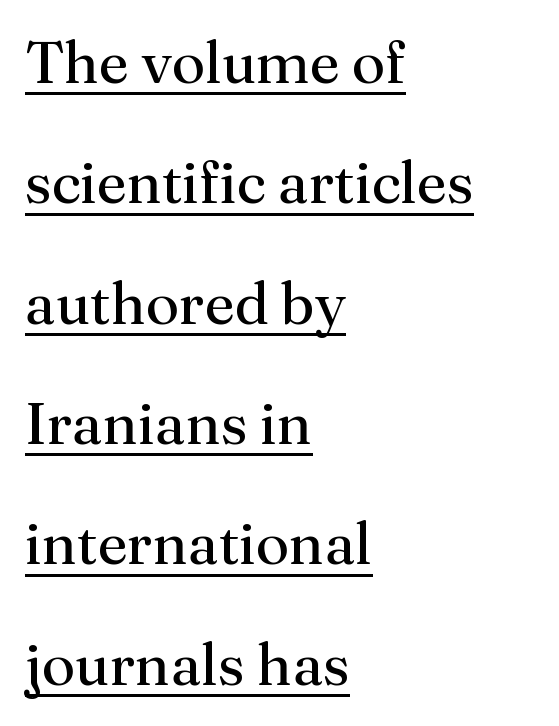
{"serif": "yes", "italic": "no", "bold": "no", "weight": "regular", "width": "normal", "stroke_contrast": "medium", "x_height": "medium", "monospaced": "no", "underline": "yes", "align": "left", "line_spacing": "loose", "line_spacing_ratio": 2.04, "letter_spacing": "normal", "letter_spacing_em": 0.0, "glyph_px": 59}
